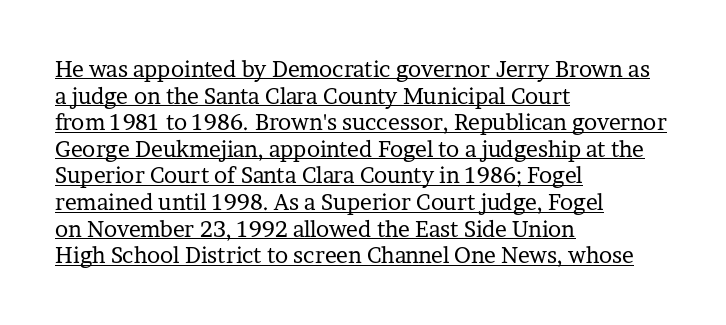
{"italic": "no", "bold": "no", "underline": "yes", "align": "left", "line_spacing_ratio": 1.21, "letter_spacing": "normal", "letter_spacing_em": 0.0, "glyph_px": 22}
